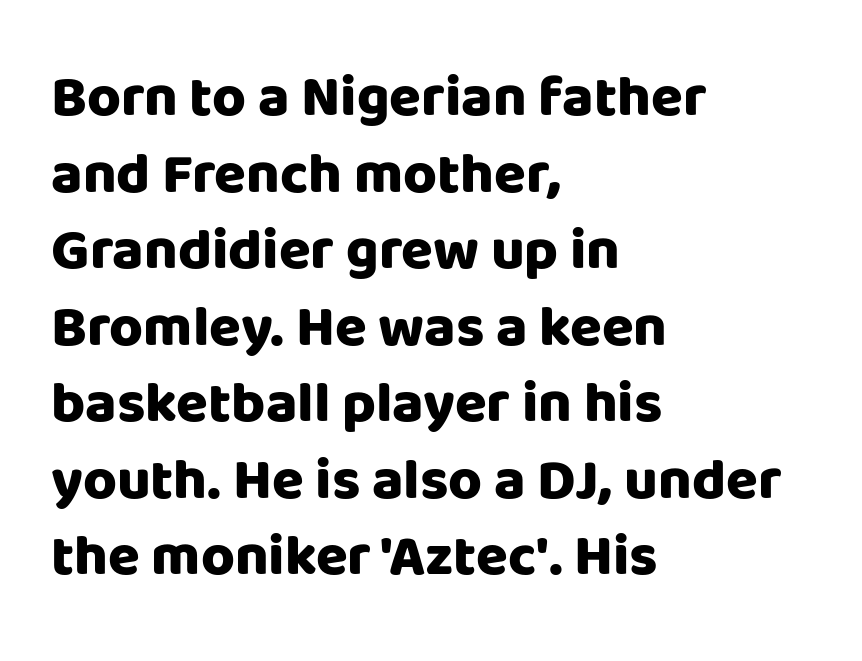
Summary of vertical rhythm: regular, with standard interline spacing. The lettering stays uniformly vertical, giving the passage a roman look. These lines carry a lot of weight — the face is fully bold. The passage shown is typed in a proportional face where columns would drift.
